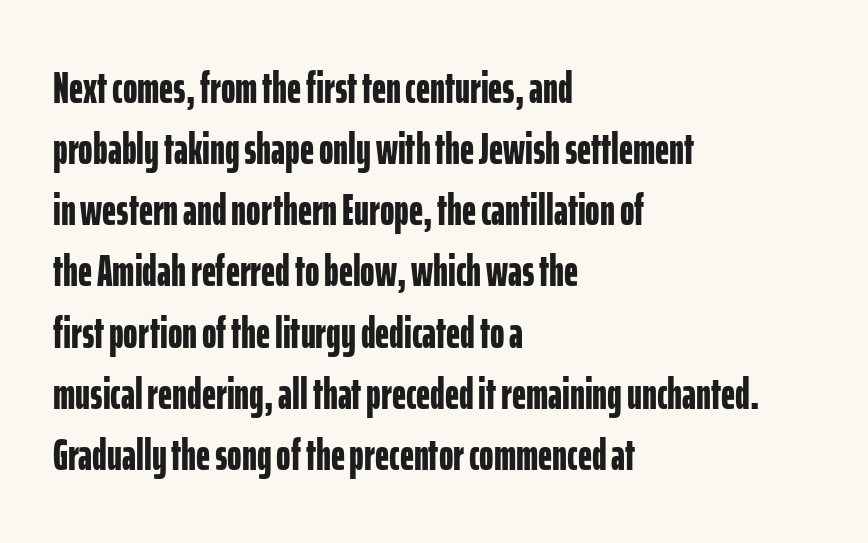
Set as a true bold cut, around the 700 mark. The leading is moderate, giving the passage an even texture. The characters display no serif detailing; their extremities are plain. The tracking reads as untouched default to a designer's eye. Note the varied advance widths — an 'i' is clearly narrower than an 'm'.
